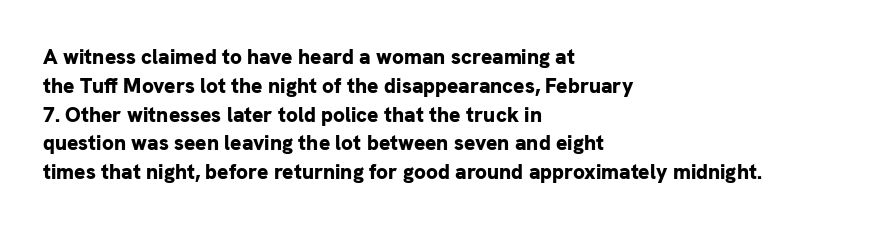
{"italic": "no", "bold": "yes", "underline": "no", "align": "left", "line_spacing": "normal", "line_spacing_ratio": 1.37, "letter_spacing": "normal", "letter_spacing_em": 0.0, "glyph_px": 21}
